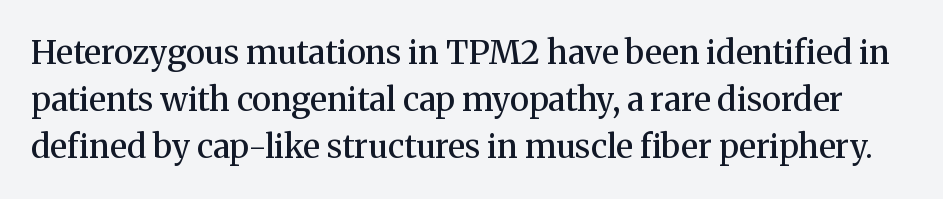
Does the leading feel generous? No, just average. The face used here is a semibold: visibly heavier than regular, lighter than bold. Think of a printed novel: that variable character pitch is what you see here. Descenders hang freely into open space.
